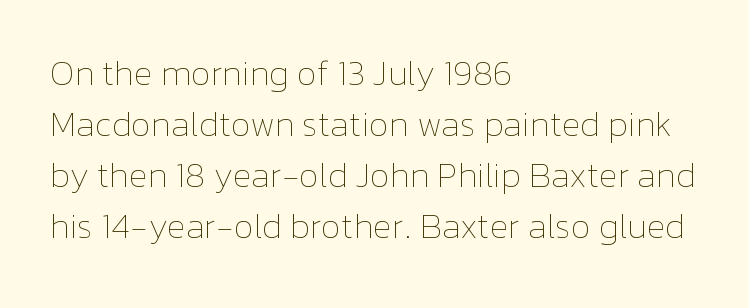
{"italic": "no", "bold": "no", "weight": "thin", "width": "normal", "stroke_contrast": "low", "x_height": "medium", "monospaced": "no", "underline": "no", "align": "left", "line_spacing": "normal", "line_spacing_ratio": 1.46, "letter_spacing": "normal", "letter_spacing_em": 0.0, "glyph_px": 35}
